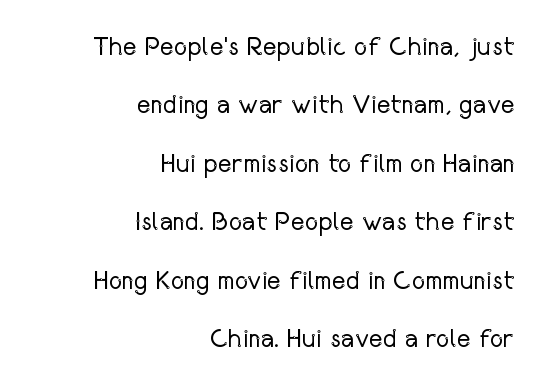
A clean baseline with only descenders dipping below it. Weight: not bold — regular or lighter. The compositor pushed each line to the right boundary. Between one letter and the next there's only the usual sliver of space. The specimen reads as upright at a glance. Quick note: interline space is abundant.
